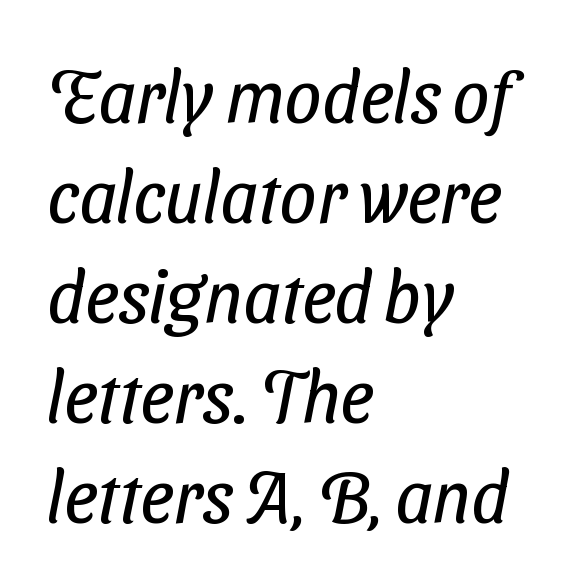
The image shows 73 px regular-weight, condensed sans-serif type; set left-aligned, normal line spacing (1.37x), normal letter spacing, not underlined; low stroke contrast and a medium x-height.
